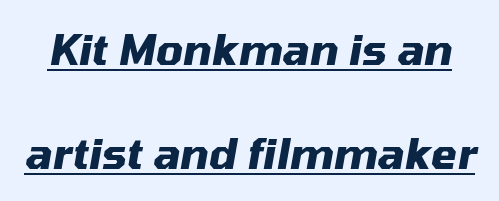
{"italic": "yes", "lean": "right", "slant_degrees": 10, "bold": "yes", "weight": "heavy", "width": "normal", "stroke_contrast": "medium", "x_height": "medium", "monospaced": "no", "underline": "yes", "line_spacing": "loose", "line_spacing_ratio": 2.47, "letter_spacing": "normal", "letter_spacing_em": 0.0, "glyph_px": 42}
